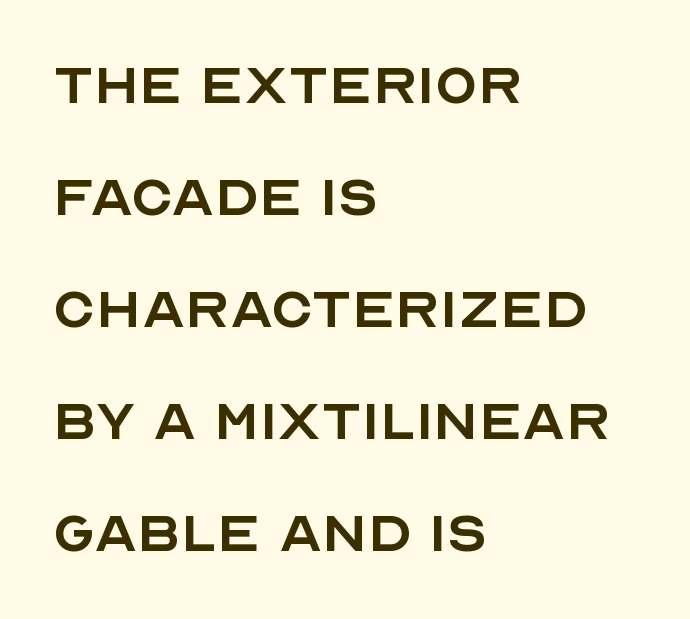
The image shows 70 px regular-weight sans-serif type, upright; set left-aligned, normal line spacing (1.6x), normal letter spacing, not underlined; a large x-height.
